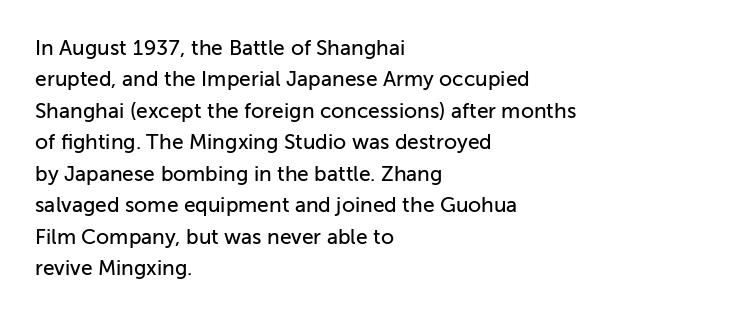
The image shows 21 px text type, upright; set left-aligned, normal line spacing (1.5x), normal letter spacing, not underlined.
